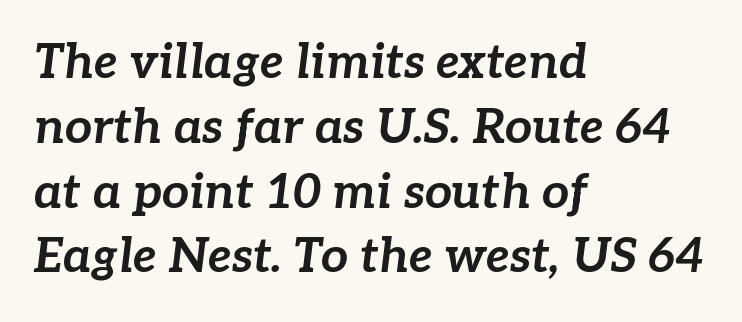
Clear beneath every line of the passage. A typesetter would call this proportional, since set widths differ per character. The paragraph shown leans on its left margin. Here the glyphs are tracked normally, forming tight word shapes. Rendered with sloped, italic letterforms. These lines sit exactly where default settings would place them.
